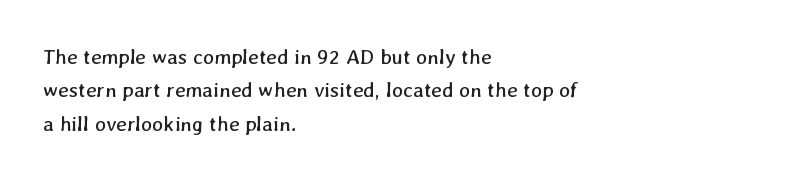
Q: Is the text bold? A: No.
Q: Is the text underlined? A: No.
Q: How is the paragraph aligned? A: Left-aligned.
Q: Is the spacing between letters normal or unusually wide? A: Normal.
Q: Is the spacing between lines tight, normal or loose? A: Normal.
